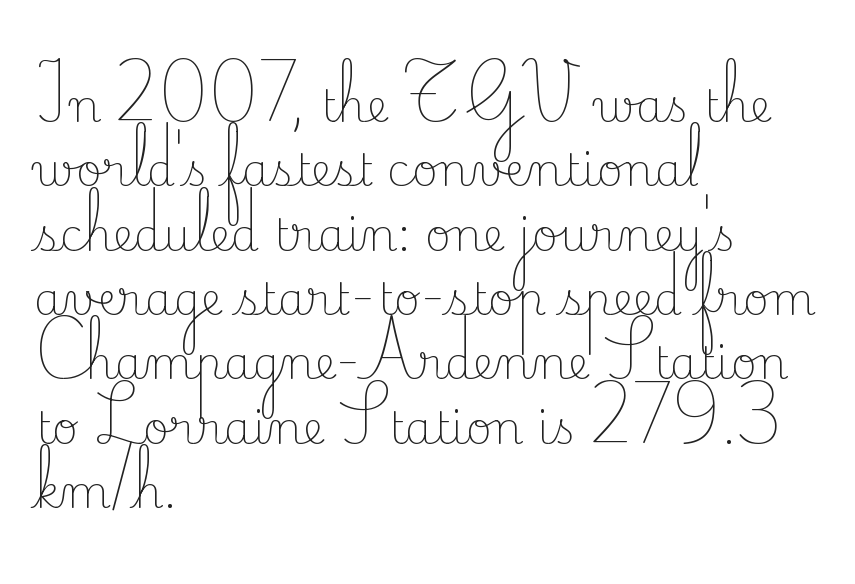
{"serif": "yes", "italic": "no", "bold": "no", "weight": "light", "width": "normal", "stroke_contrast": "low", "x_height": "small", "monospaced": "no", "underline": "no", "align": "left", "line_spacing": "normal", "line_spacing_ratio": 1.43, "letter_spacing": "normal", "letter_spacing_em": 0.0, "glyph_px": 45}
